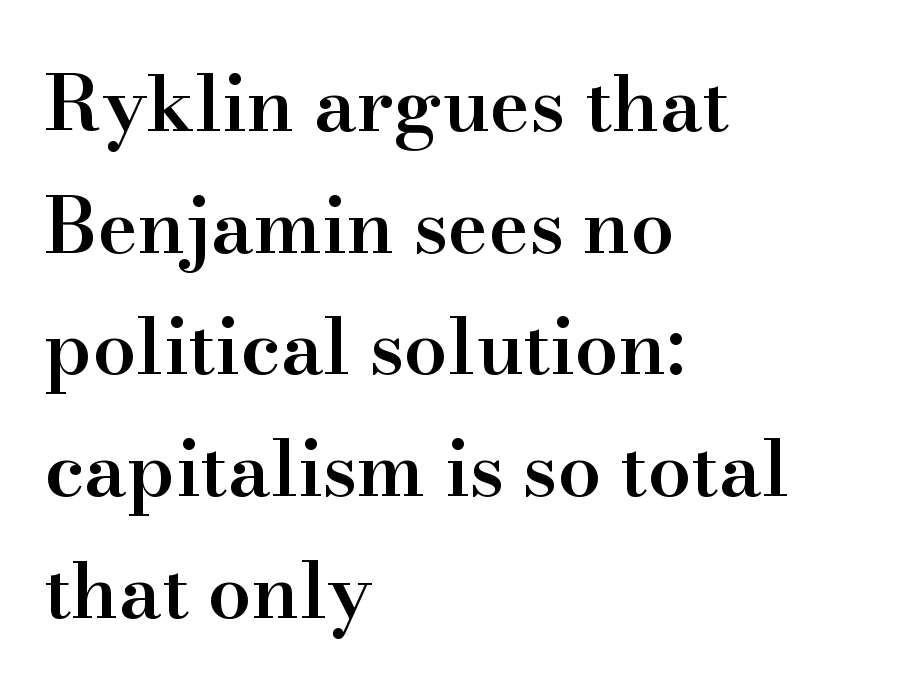
{"serif": "yes", "italic": "no", "bold": "semi", "weight": "semibold", "width": "normal", "stroke_contrast": "high", "x_height": "small", "monospaced": "no", "underline": "no", "align": "left", "line_spacing": "normal", "line_spacing_ratio": 1.58, "letter_spacing": "normal", "letter_spacing_em": 0.0, "glyph_px": 77}
